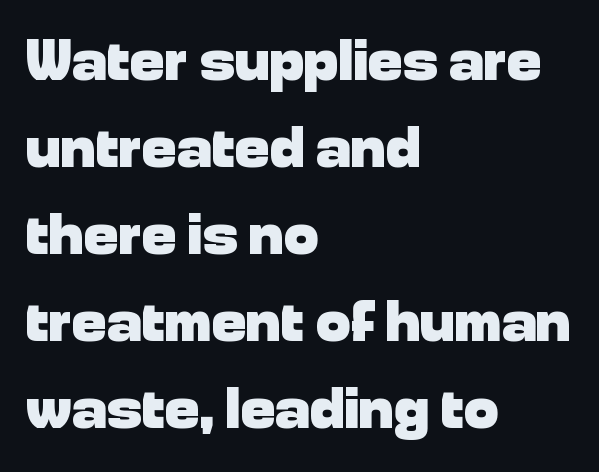
The image shows 58 px heavy sans-serif type, upright; set left-aligned, normal line spacing (1.5x), normal letter spacing, not underlined; low stroke contrast and a medium x-height.
